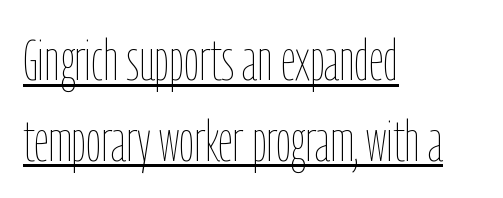
{"italic": "no", "bold": "no", "weight": "thin", "width": "condensed", "stroke_contrast": "low", "x_height": "medium", "monospaced": "no", "underline": "yes", "align": "left", "line_spacing": "normal", "line_spacing_ratio": 1.39, "letter_spacing": "normal", "letter_spacing_em": 0.0, "glyph_px": 58}
